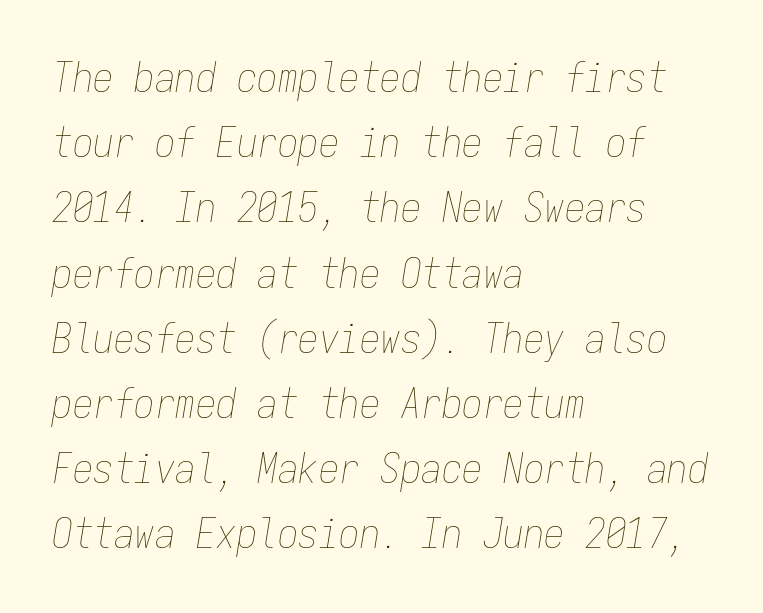
Q: Is the text bold? A: No.
Q: Is the text italic (slanted)? A: Yes, it leans right by about 9 degrees.
Q: Is the text underlined? A: No.
Q: How is the paragraph aligned? A: Left-aligned.
Q: Is the spacing between letters normal or unusually wide? A: Normal.
Q: Is the spacing between lines tight, normal or loose? A: Normal.
Q: Width (condensed, normal, or wide)? A: Condensed.
Q: Stroke contrast? A: Low.
Q: x-height? A: Medium.
Q: Monospaced? A: Yes.
